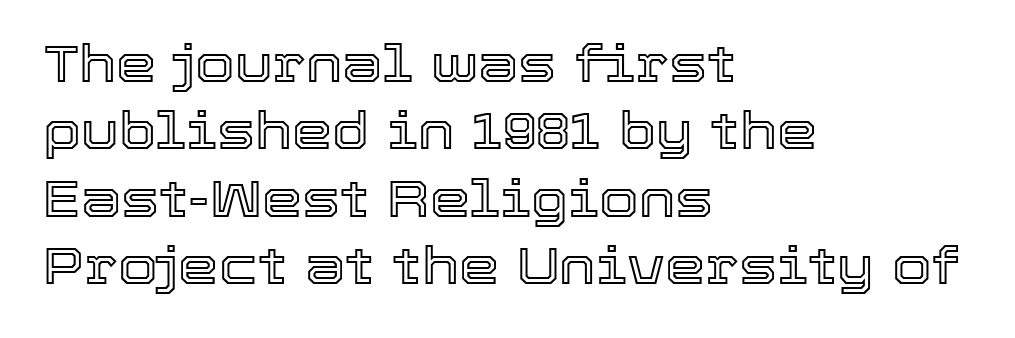
The image shows 51 px text type, upright; set left-aligned, normal line spacing (1.32x), normal letter spacing, not underlined; a medium x-height.
